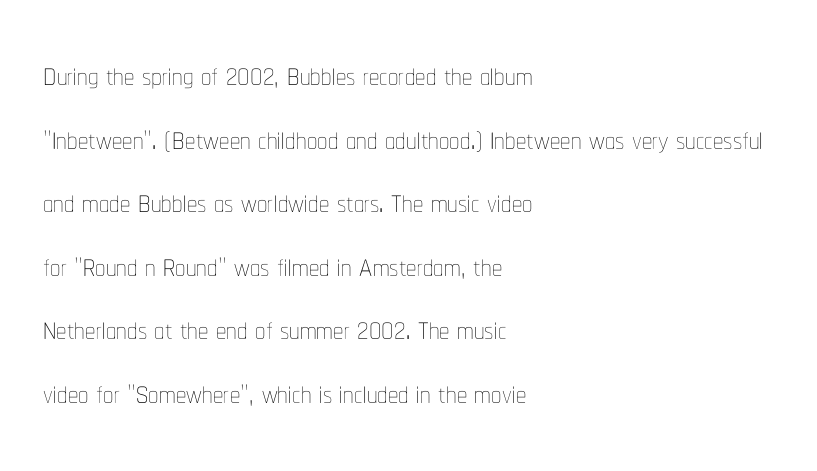
{"italic": "no", "bold": "no", "weight": "thin", "width": "condensed", "stroke_contrast": "low", "x_height": "medium", "monospaced": "no", "underline": "no", "align": "left", "line_spacing": "normal", "line_spacing_ratio": 1.55, "letter_spacing": "normal", "letter_spacing_em": 0.0, "glyph_px": 41}
